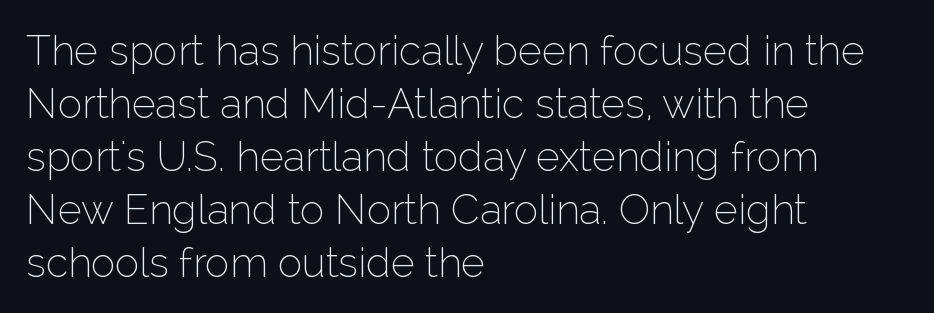
The tracking reads as untouched default to a designer's eye. Serifs: no, the terminals of the letterforms are clean. Normally led — the rows are evenly, conventionally spaced. Plain, unruled lines of type.
